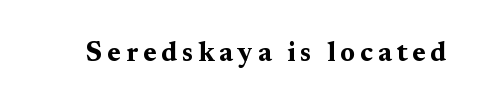
Q: Is the text bold? A: Yes.
Q: Is the text italic (slanted)? A: No, it is upright.
Q: Is the text underlined? A: No.
